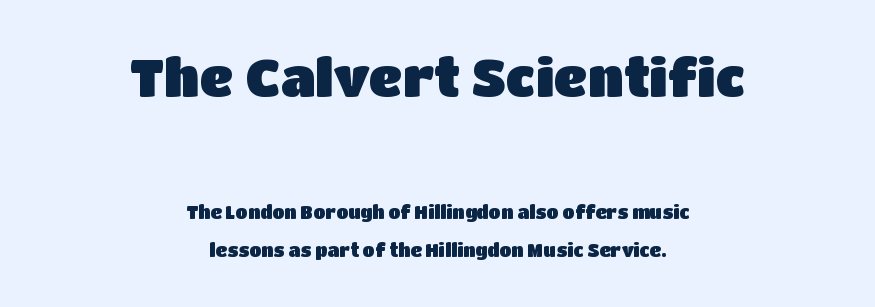
Does the leading feel generous? Absolutely, it's lavish. These two chunks differ in scale, with the top chunk taking the larger measure. Note the varied advance widths — an 'i' is clearly narrower than an 'm'. The lettering stays uniformly vertical, giving the passage a roman look. Underlining? Definitely not there.
